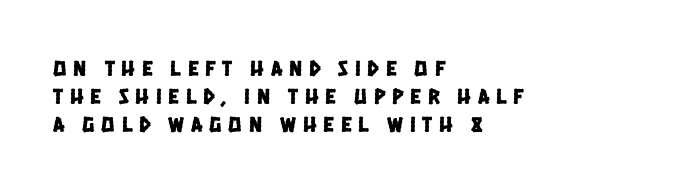
{"underline": "no", "align": "left", "line_spacing": "normal", "line_spacing_ratio": 1.28, "letter_spacing": "wide", "letter_spacing_em": 0.31, "glyph_px": 22}
